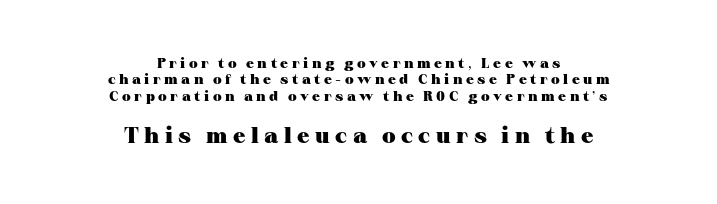
Visually, the bottom section dominates because its glyphs are scaled up. The lines are quadded center. Letters rest on an invisible, unmarked baseline. Posture: upright roman. Letter spacing: wide. The font is running at its bold setting.
